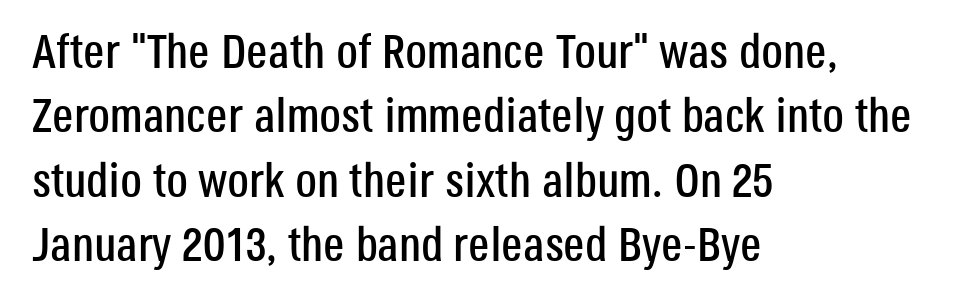
Regarding serifs, this sample does without them. The paragraph has a hard left edge and a soft right edge. Style check: upright. Reading down the column, the eye jumps a familiar distance to each next line.
